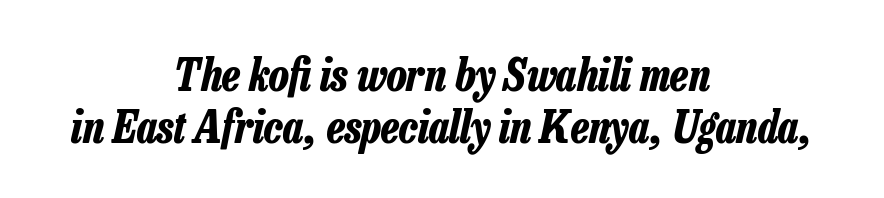
The image shows 44 px bold, condensed type, italic (leaning right); set centered, line spacing 1.18x, normal letter spacing, not underlined; low stroke contrast and a medium x-height.
